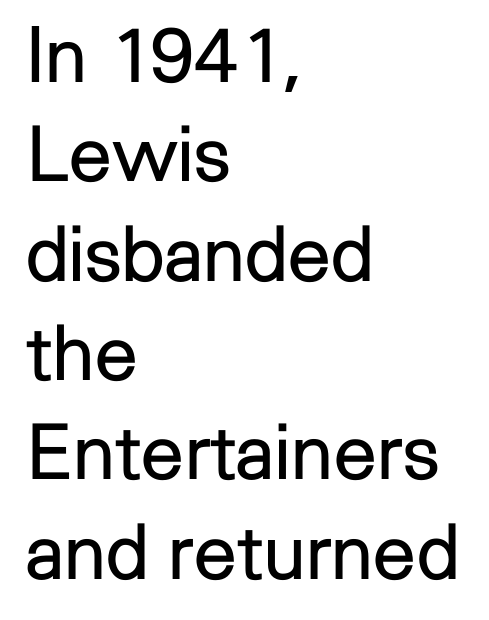
Reading down the column, the eye jumps a familiar distance to each next line. Weight: not bold — regular or lighter. You can tell it's not italic because the verticals are truly vertical. Quick note: underline off.
